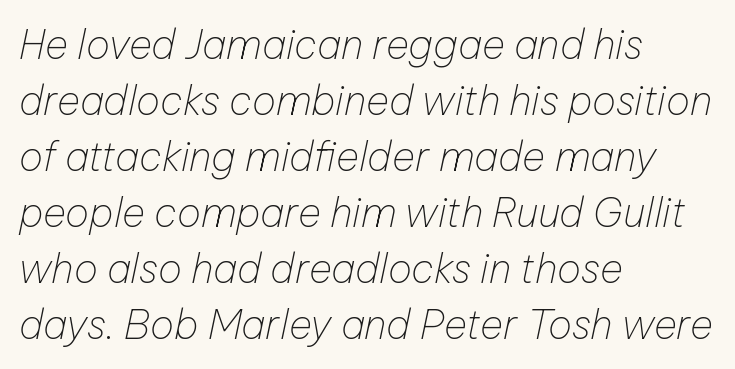
{"italic": "yes", "lean": "right", "slant_degrees": 12, "bold": "no", "weight": "thin", "width": "normal", "stroke_contrast": "low", "x_height": "medium", "monospaced": "no", "underline": "no", "align": "left", "line_spacing": "normal", "line_spacing_ratio": 1.4, "letter_spacing": "normal", "letter_spacing_em": 0.0, "glyph_px": 40}
